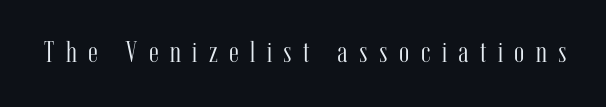
This is roman type, the default non-slanted kind. The baseline area is clear. Look at the bottom of the vertical strokes: they flare into serifs here. Bold? No — there's no thickening of the strokes. The passage shown is typed in a proportional face where columns would drift.
